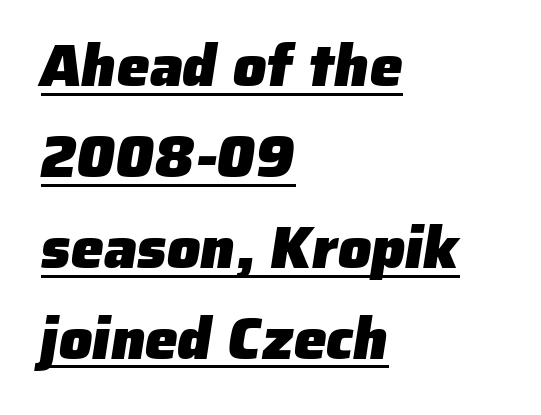
Q: Is the text bold? A: Yes.
Q: Is the typeface a serif or a sans-serif typeface? A: Sans-serif.
Q: Is the text underlined? A: Yes.
Q: How is the paragraph aligned? A: Left-aligned.
Q: Is the spacing between letters normal or unusually wide? A: Normal.
Q: Is the spacing between lines tight, normal or loose? A: Normal.
Q: Width (condensed, normal, or wide)? A: Normal.
Q: Stroke contrast? A: Low.
Q: x-height? A: Medium.
Q: Monospaced? A: No.
